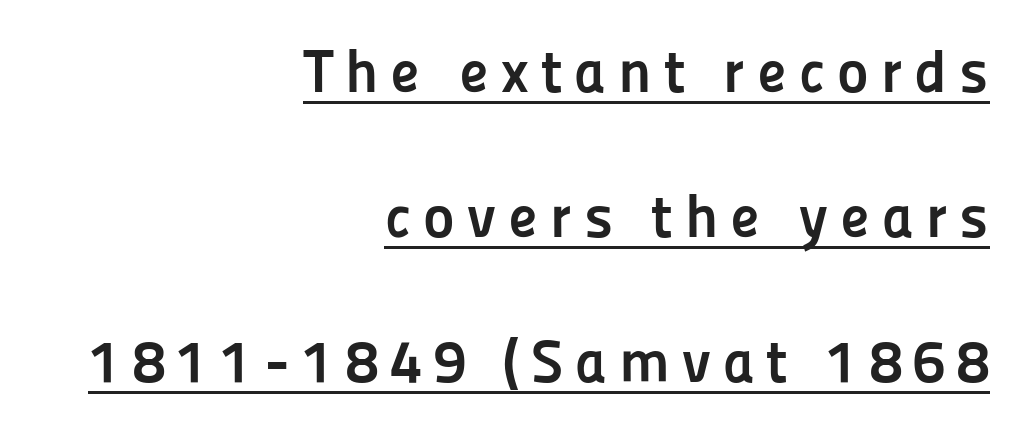
{"serif": "no", "italic": "no", "bold": "yes", "weight": "semibold", "width": "normal", "stroke_contrast": "low", "x_height": "medium", "monospaced": "no", "underline": "yes", "align": "right", "line_spacing": "loose", "line_spacing_ratio": 2.42, "letter_spacing": "wide", "letter_spacing_em": 0.2, "glyph_px": 60}
